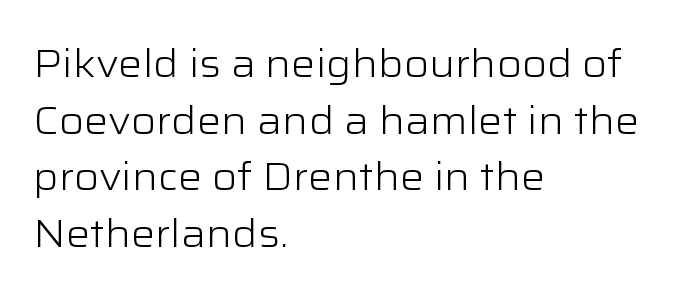
Type style note: lacks serifs. Successive baselines arrive at the customary interval. The baseline area is clear. This is not heavy type; no bold has been used.
